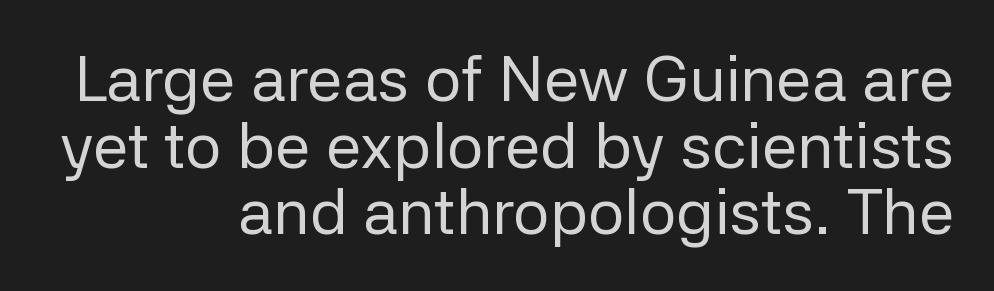
The image shows 64 px regular-weight sans-serif type, upright; set right-aligned, tight line spacing (1.04x), normal letter spacing, not underlined; low stroke contrast and a medium x-height.
